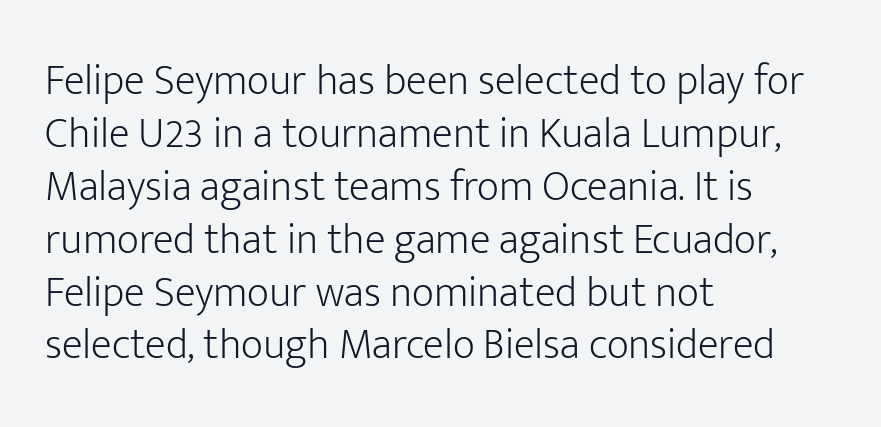
{"serif": "no", "italic": "no", "bold": "no", "weight": "light", "width": "normal", "stroke_contrast": "low", "x_height": "medium", "monospaced": "no", "underline": "no", "align": "left", "line_spacing_ratio": 1.23, "letter_spacing": "normal", "letter_spacing_em": 0.0, "glyph_px": 43}
